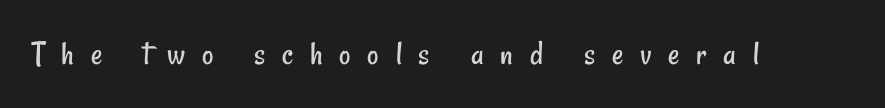
Q: Is the text bold? A: No.
Q: Is the typeface a serif or a sans-serif typeface? A: Sans-serif.
Q: Is the text underlined? A: No.
Q: Is the spacing between letters normal or unusually wide? A: Unusually wide.
Q: Width (condensed, normal, or wide)? A: Condensed.
Q: Stroke contrast? A: Low.
Q: x-height? A: Small.
Q: Monospaced? A: No.
